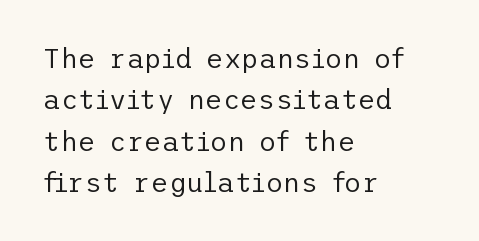
In terms of leading, this rendering sits right in the middle. The lettering stays uniformly vertical, giving the passage a roman look. Decoration check: the copy has no underline. The passage shown is not bold in any degree. How are the letters spaced? Ordinarily, with no added tracking.
